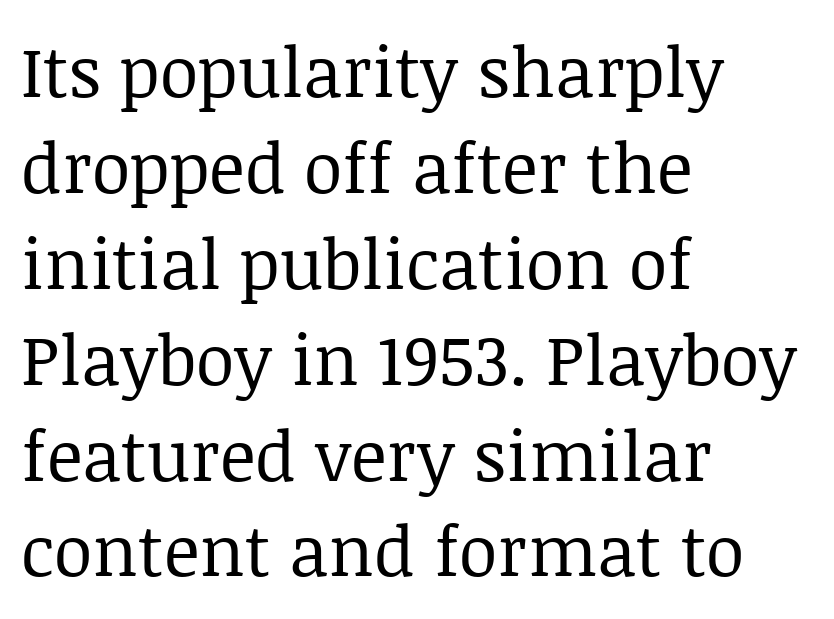
One glance says typical: line gaps are just what's usual. Is the letter spacing exaggerated? No — it looks like the ordinary default. Here the designer chose a conventional face with non-uniform glyph widths. I'd call this a serif setting — the letters wear small feet.
